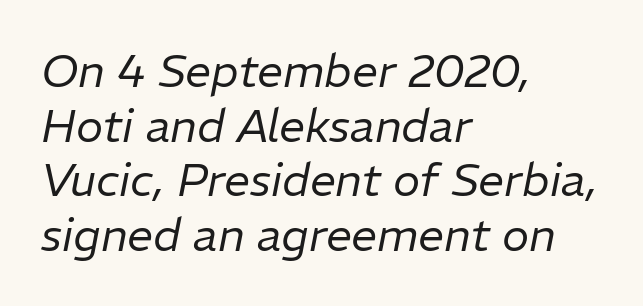
{"italic": "yes", "lean": "right", "slant_degrees": 11, "bold": "no", "weight": "regular", "width": "normal", "stroke_contrast": "low", "x_height": "medium", "monospaced": "no", "underline": "no", "align": "left", "line_spacing_ratio": 1.19, "letter_spacing": "normal", "letter_spacing_em": 0.0, "glyph_px": 46}
